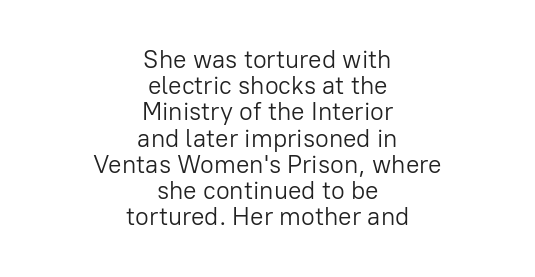
Q: Is the text bold? A: No.
Q: Is the text italic (slanted)? A: No, it is upright.
Q: Is the text underlined? A: No.
Q: How is the paragraph aligned? A: Centered.
Q: Is the spacing between letters normal or unusually wide? A: Normal.
Q: Is the spacing between lines tight, normal or loose? A: Tight.
